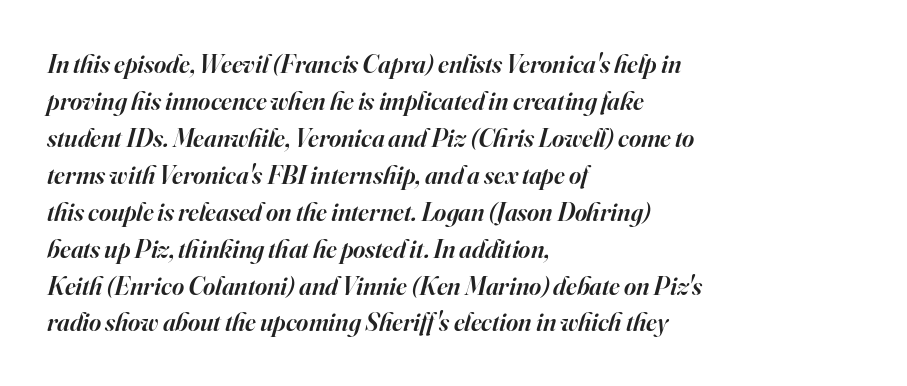
Q: Is the text bold? A: Semi-bold.
Q: Is the text italic (slanted)? A: Yes, it leans right by about 16 degrees.
Q: Is the text underlined? A: No.
Q: How is the paragraph aligned? A: Left-aligned.
Q: Is the spacing between letters normal or unusually wide? A: Normal.
Q: Is the spacing between lines tight, normal or loose? A: Normal.
